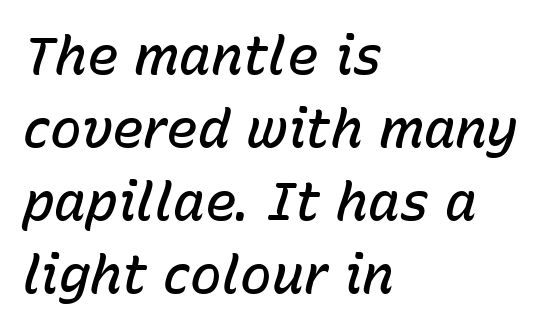
Q: Is the text bold? A: Semi-bold.
Q: Is the text italic (slanted)? A: Yes, it leans right by about 15 degrees.
Q: Is the text underlined? A: No.
Q: How is the paragraph aligned? A: Left-aligned.
Q: Is the spacing between letters normal or unusually wide? A: Normal.
Q: Is the spacing between lines tight, normal or loose? A: Normal.
Q: Width (condensed, normal, or wide)? A: Normal.
Q: Stroke contrast? A: Low.
Q: x-height? A: Medium.
Q: Monospaced? A: No.
